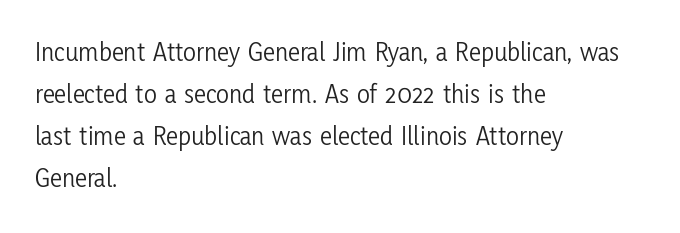
Q: Is the text bold? A: No.
Q: Is the text italic (slanted)? A: No, it is upright.
Q: Is the text underlined? A: No.
Q: How is the paragraph aligned? A: Left-aligned.
Q: Is the spacing between letters normal or unusually wide? A: Normal.
Q: Is the spacing between lines tight, normal or loose? A: Normal.
